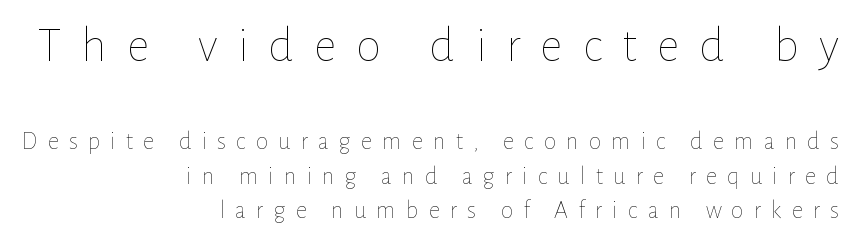
If you drew a ruler down the right edge, every line would touch it. A light-to-regular cut is what we see here. If you squint, the top block still reads clearly — it's the larger of the two. The horizontal fit of the characters is loose and conspicuously gappy.
